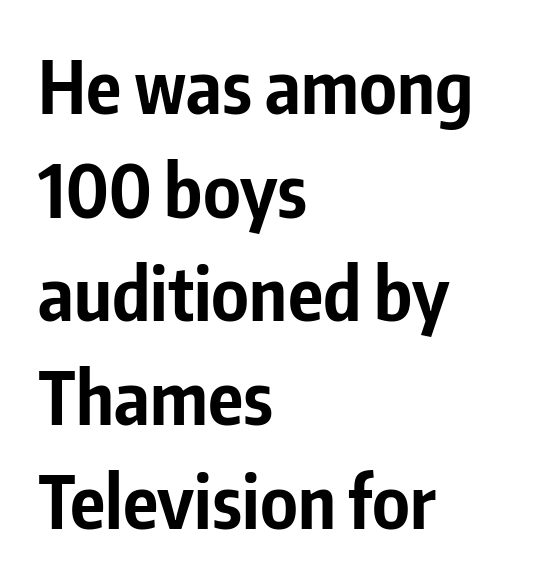
Horizontally, the lines are justified to the leading edge only. You can tell from the bare stems that sans-serif type was used. Any mark beneath the type? The region is blank. These lines were composed using upright roman letters. Each word holds together tightly as a unit, with standard inter-letter gaps. Baseline-to-baseline distance is the conventional proportion of letter height.
